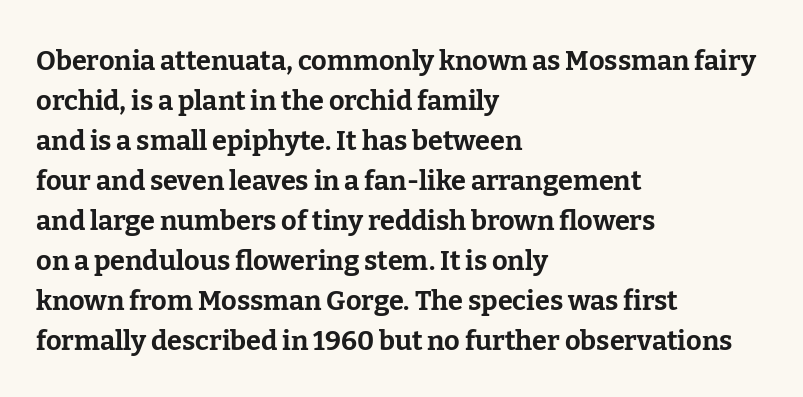
{"italic": "no", "bold": "yes", "underline": "no", "align": "left", "line_spacing": "normal", "line_spacing_ratio": 1.48, "letter_spacing": "normal", "letter_spacing_em": 0.0, "glyph_px": 27}
